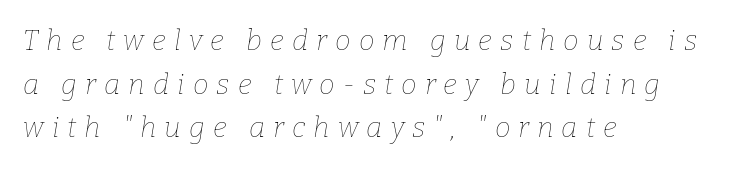
{"italic": "yes", "lean": "right", "slant_degrees": 9, "bold": "no", "weight": "thin", "width": "normal", "stroke_contrast": "low", "x_height": "medium", "monospaced": "no", "underline": "no", "align": "left", "line_spacing": "normal", "line_spacing_ratio": 1.56, "letter_spacing": "wide", "letter_spacing_em": 0.29, "glyph_px": 28}
